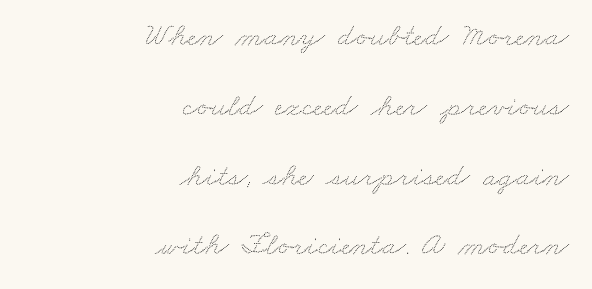
The image shows 32 px wide type; set right-aligned, loose line spacing (2.18x), normal letter spacing, not underlined; low stroke contrast and a small x-height.
